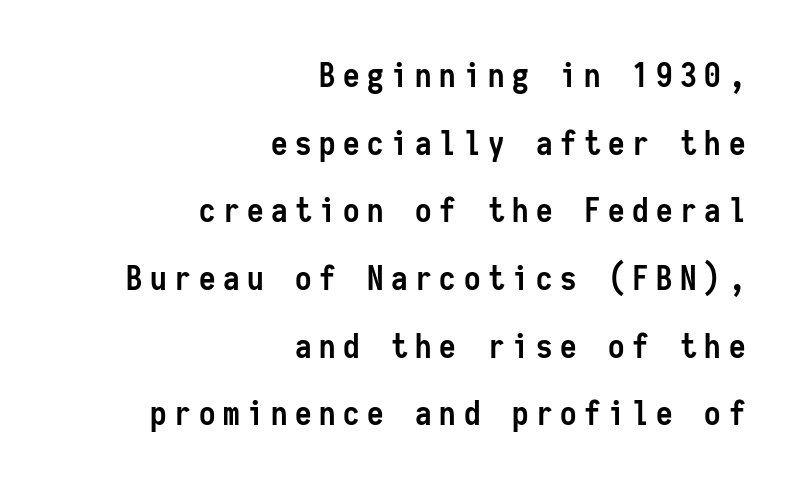
{"serif": "no", "italic": "no", "bold": "yes", "weight": "semibold", "width": "condensed", "stroke_contrast": "low", "x_height": "medium", "monospaced": "yes", "underline": "no", "align": "right", "line_spacing": "loose", "line_spacing_ratio": 2.05, "letter_spacing": "wide", "letter_spacing_em": 0.23, "glyph_px": 33}
